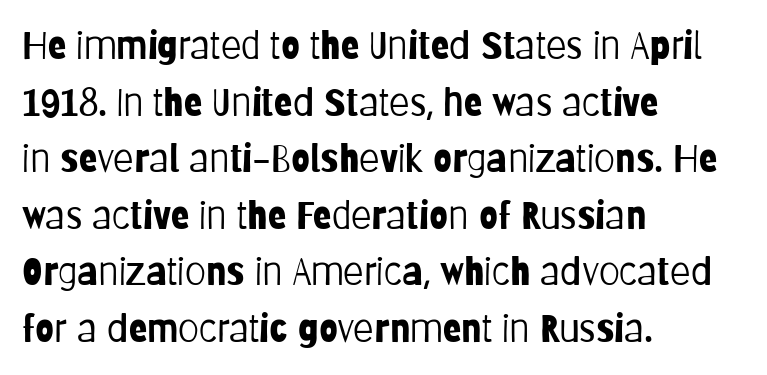
Line beginnings align vertically; line endings do not. The strip under each line holds only bare page. Honestly, the row spacing looks completely unremarkable. You can tell from the bare stems that sans-serif type was used. Ink coverage per letter is moderate at most. Students, note that the glyphs here touch the page at normal intervals.
